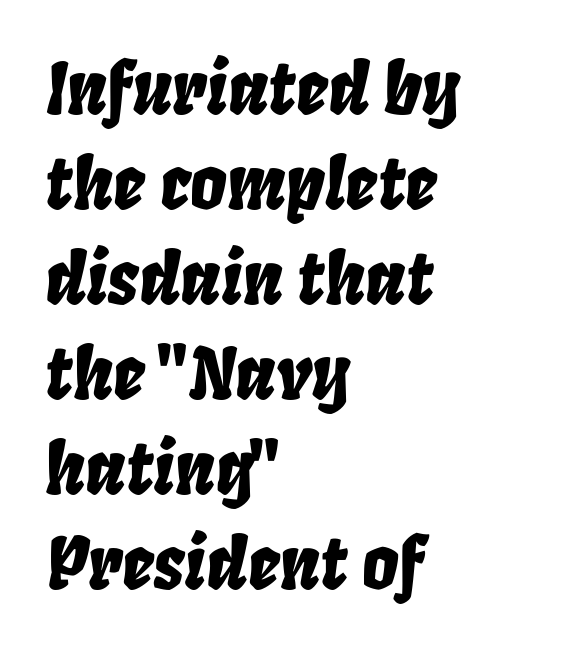
The image shows 72 px condensed type, italic (leaning right); set left-aligned, normal line spacing (1.32x), normal letter spacing, not underlined; low stroke contrast and a large x-height.
